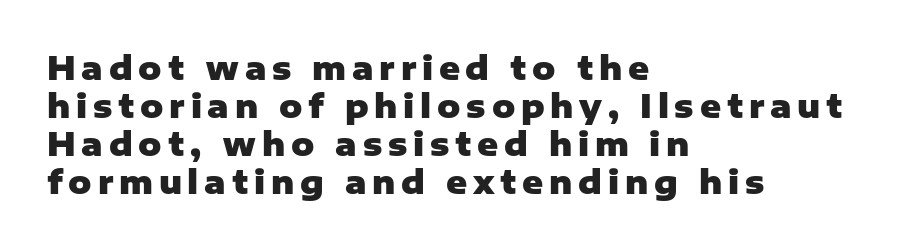
{"serif": "no", "italic": "no", "bold": "yes", "weight": "heavy", "width": "normal", "stroke_contrast": "low", "x_height": "medium", "monospaced": "no", "underline": "no", "align": "left", "line_spacing_ratio": 1.19, "glyph_px": 32}
